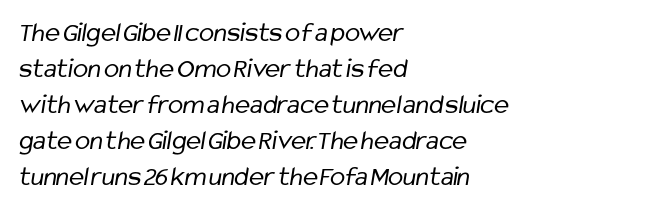
Short note: letters normally spaced. This sample has the flowing, uneven cadence of proportional lettering. The strokes carry an ordinary text weight at most. The paragraph shown leans on its left margin. The baseline area is clear.
